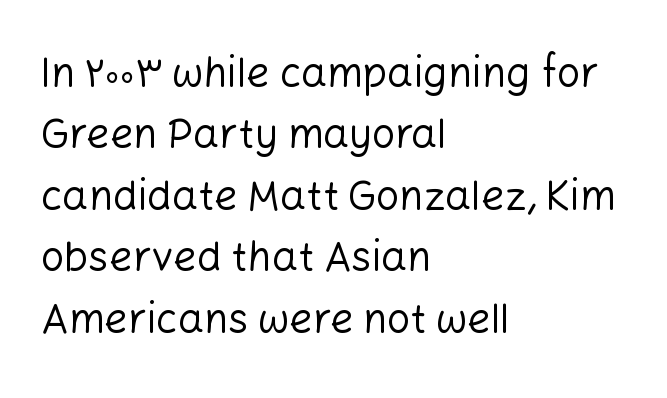
Q: Is the text bold? A: No.
Q: Is the text italic (slanted)? A: No, it is upright.
Q: Is the typeface a serif or a sans-serif typeface? A: Sans-serif.
Q: Is the text underlined? A: No.
Q: How is the paragraph aligned? A: Left-aligned.
Q: Is the spacing between letters normal or unusually wide? A: Normal.
Q: Is the spacing between lines tight, normal or loose? A: Normal.
Q: Width (condensed, normal, or wide)? A: Normal.
Q: Stroke contrast? A: Low.
Q: x-height? A: Medium.
Q: Monospaced? A: No.
